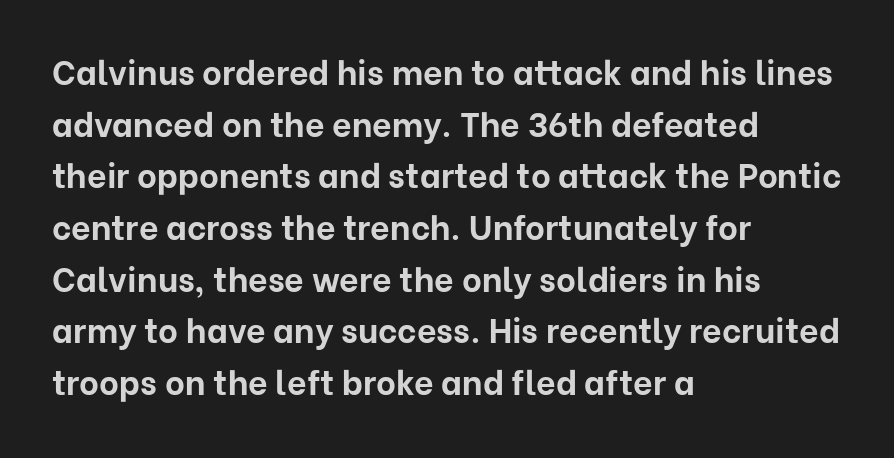
{"serif": "no", "italic": "no", "bold": "yes", "weight": "bold", "width": "normal", "stroke_contrast": "low", "x_height": "medium", "monospaced": "no", "underline": "no", "align": "left", "line_spacing": "normal", "line_spacing_ratio": 1.52, "letter_spacing": "normal", "letter_spacing_em": 0.0, "glyph_px": 34}
